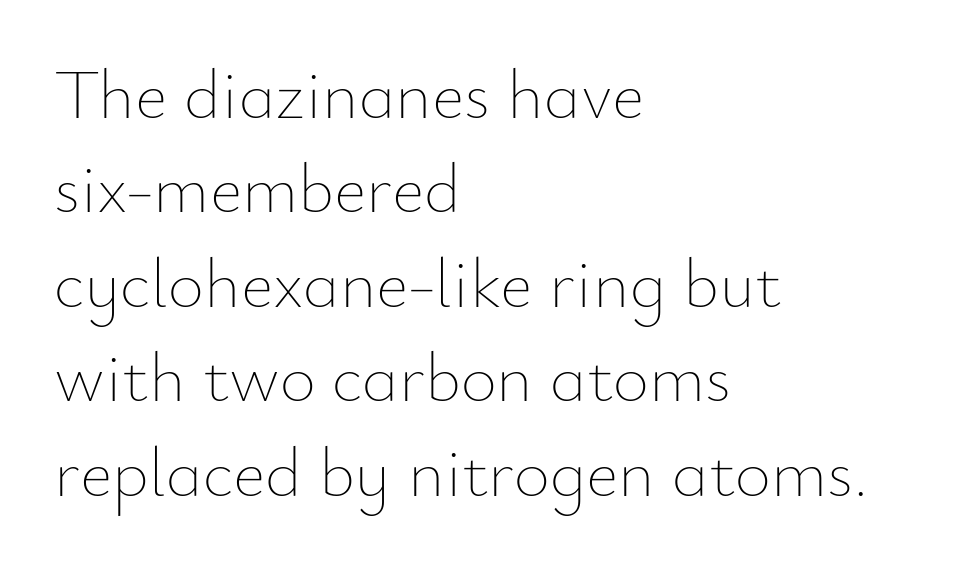
The image shows 70 px thin type, upright; set left-aligned, normal line spacing (1.35x), normal letter spacing, not underlined; low stroke contrast and a small x-height.
